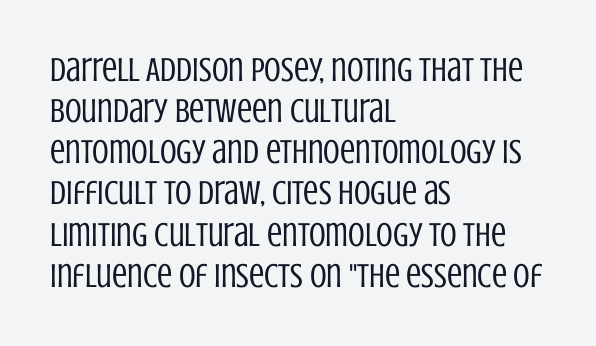
The image shows 34 px regular-weight, condensed sans-serif type, upright; set left-aligned, line spacing 1.21x, normal letter spacing, not underlined; low stroke contrast and a large x-height.
